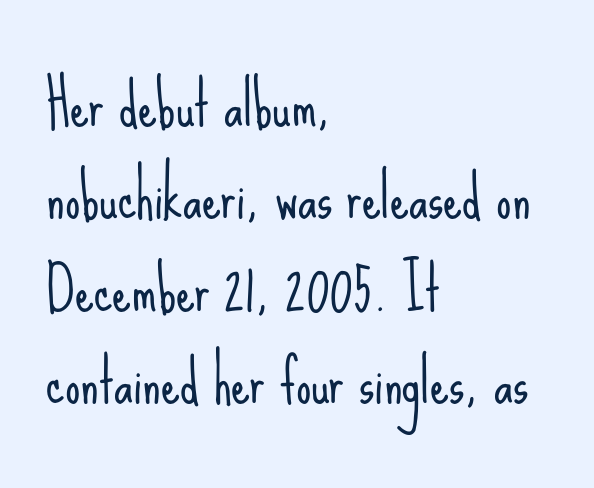
{"serif": "no", "italic": "no", "bold": "no", "weight": "light", "width": "condensed", "stroke_contrast": "low", "x_height": "small", "monospaced": "no", "underline": "no", "align": "left", "line_spacing": "normal", "line_spacing_ratio": 1.54, "letter_spacing": "normal", "letter_spacing_em": 0.0, "glyph_px": 60}
